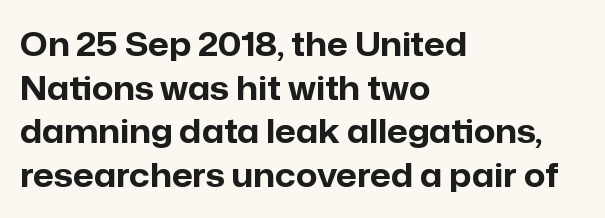
Q: Is the text bold? A: Yes.
Q: Is the text italic (slanted)? A: No, it is upright.
Q: Is the typeface a serif or a sans-serif typeface? A: Sans-serif.
Q: Is the text underlined? A: No.
Q: How is the paragraph aligned? A: Left-aligned.
Q: Is the spacing between letters normal or unusually wide? A: Normal.
Q: Is the spacing between lines tight, normal or loose? A: Normal.
Q: Width (condensed, normal, or wide)? A: Normal.
Q: Stroke contrast? A: Low.
Q: x-height? A: Medium.
Q: Monospaced? A: No.
